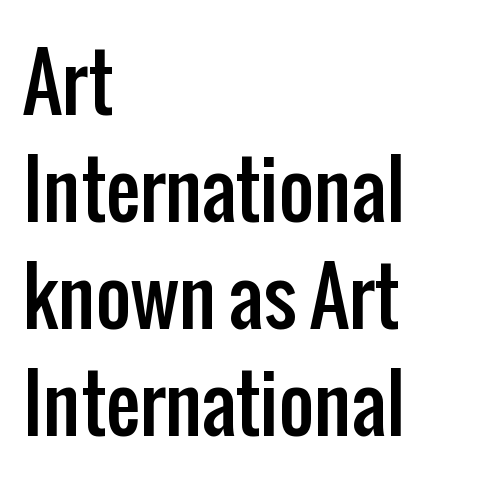
You could not count columns in this text — the font is proportionally spaced. The rendering keeps characters at their native spacing. The strip under each line holds only bare page. The line-height multiplier appears to be the usual default.
